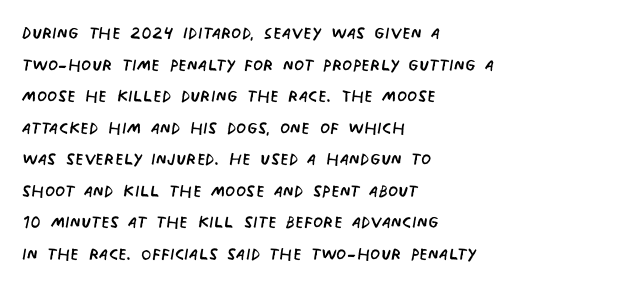
{"bold": "no", "underline": "no", "align": "left", "line_spacing": "normal", "line_spacing_ratio": 1.37, "letter_spacing": "normal", "letter_spacing_em": 0.0, "glyph_px": 23}
